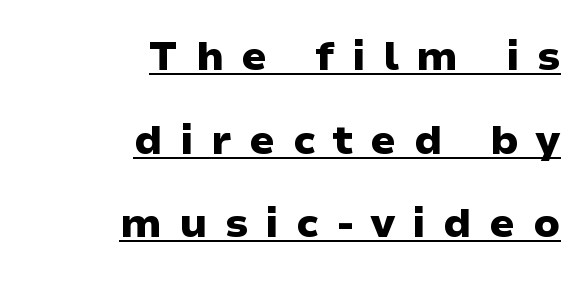
The face used here is proportionally spaced, like ordinary book or web type. The lettering holds an erect, upright posture throughout. The face used here appears with an underline applied. Compared with an ordinary text face, these strokes are far heavier — a full bold. The typesetter chose a ragged-left arrangement here.
